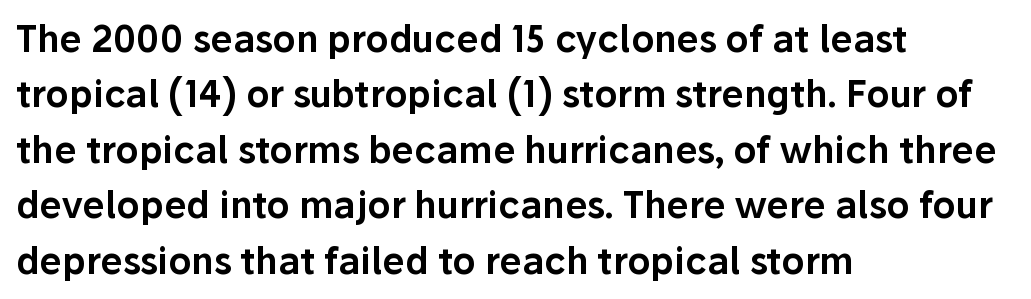
The image shows 36 px sans-serif type, upright; set left-aligned, normal line spacing (1.54x), normal letter spacing, not underlined; low stroke contrast and a medium x-height.
